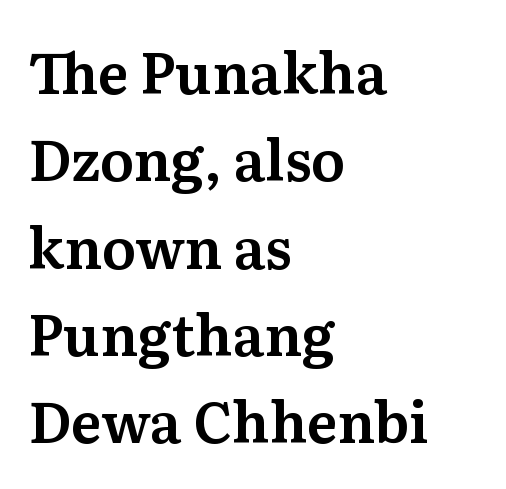
The image shows 56 px serif type, upright; set left-aligned, normal line spacing (1.56x), normal letter spacing, not underlined; medium stroke contrast and a medium x-height.
